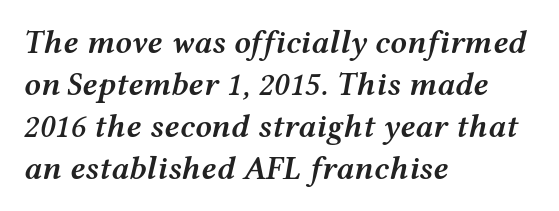
Q: Is the text bold? A: Semi-bold.
Q: Is the text italic (slanted)? A: Yes, it leans right by about 12 degrees.
Q: Is the text underlined? A: No.
Q: How is the paragraph aligned? A: Left-aligned.
Q: Is the spacing between letters normal or unusually wide? A: Normal.
Q: Is the spacing between lines tight, normal or loose? A: Normal.
Q: Width (condensed, normal, or wide)? A: Wide.
Q: Stroke contrast? A: Medium.
Q: x-height? A: Medium.
Q: Monospaced? A: No.
